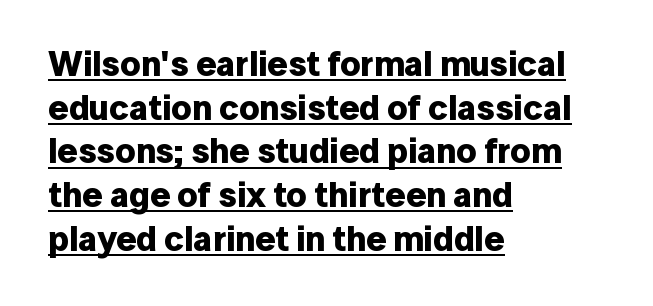
Q: Is the text bold? A: Yes.
Q: Is the text italic (slanted)? A: No, it is upright.
Q: Is the typeface a serif or a sans-serif typeface? A: Sans-serif.
Q: Is the text underlined? A: Yes.
Q: How is the paragraph aligned? A: Left-aligned.
Q: Is the spacing between letters normal or unusually wide? A: Normal.
Q: Is the spacing between lines tight, normal or loose? A: Normal.
Q: Width (condensed, normal, or wide)? A: Normal.
Q: Stroke contrast? A: Low.
Q: x-height? A: Medium.
Q: Monospaced? A: No.
